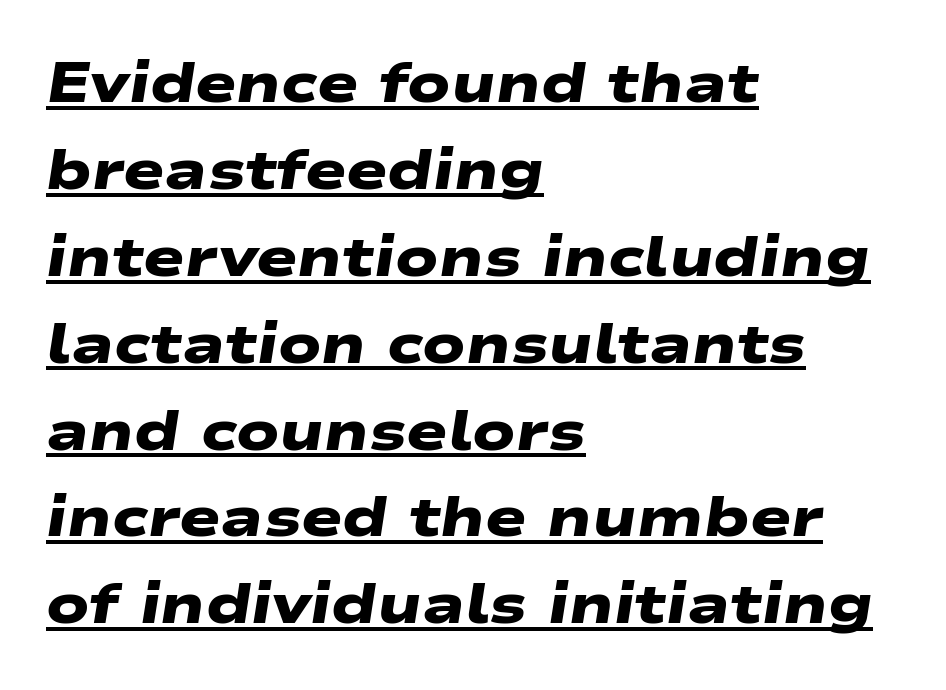
Underlining? Definitely there. Typesetter's note: full bold, strokes at maximum text heaviness. You could not count columns in this text — the font is proportionally spaced. The ragged edge is on the right, which tells us the setting is flush left. In terms of leading, this rendering sits right in the middle.
